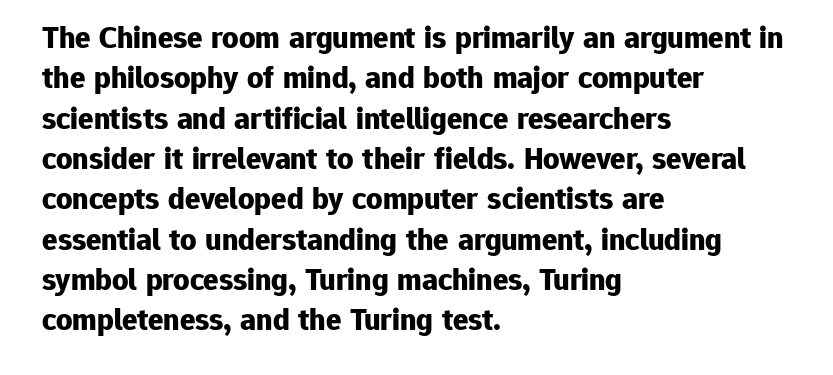
Descenders hang freely into open space. Nothing sits at the stroke ends, so this counts as sans-serif. In terms of letterspacing, this is plain default setting. Posture: vertical. A typesetter would call this proportional, since set widths differ per character. Casual observation: everything's shoved over to the left.
